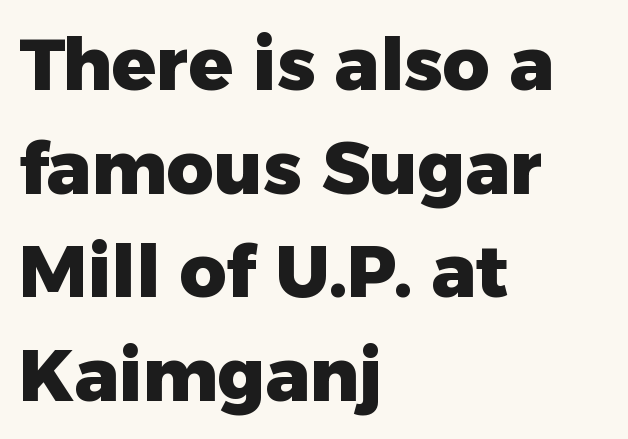
{"serif": "no", "italic": "no", "bold": "yes", "weight": "heavy", "width": "normal", "stroke_contrast": "low", "x_height": "medium", "monospaced": "no", "underline": "no", "align": "left", "line_spacing": "normal", "line_spacing_ratio": 1.42, "letter_spacing": "normal", "letter_spacing_em": 0.0, "glyph_px": 73}
